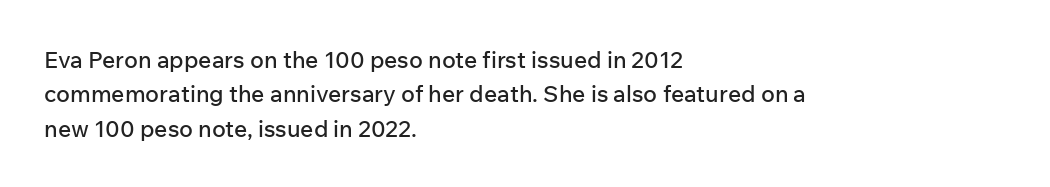
{"italic": "no", "underline": "no", "align": "left", "line_spacing": "normal", "line_spacing_ratio": 1.49, "letter_spacing": "normal", "letter_spacing_em": 0.0, "glyph_px": 23}
